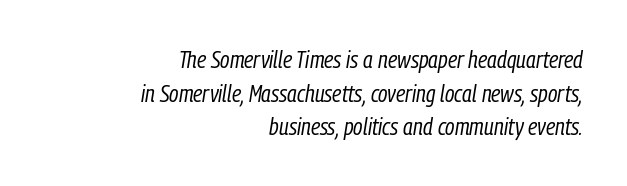
{"italic": "yes", "lean": "right", "slant_degrees": 9, "bold": "no", "underline": "no", "align": "right", "line_spacing": "normal", "line_spacing_ratio": 1.4, "letter_spacing": "normal", "letter_spacing_em": 0.0, "glyph_px": 24}
